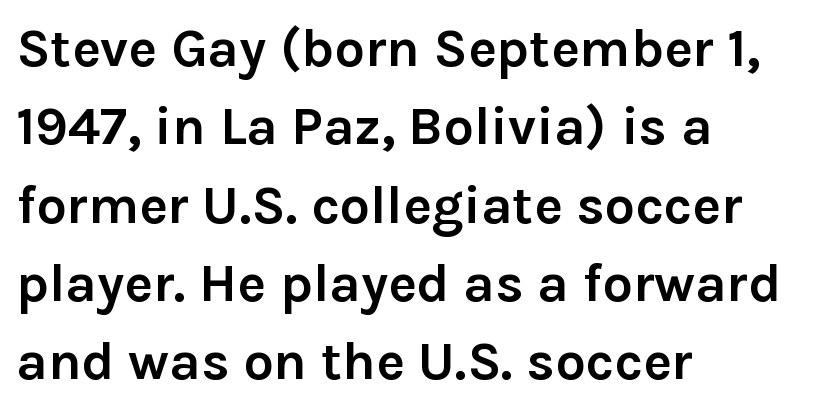
As a designer I'd log this as weight 700, bold. Do the characters align in a grid? No, the font is proportional. Check the space under the baseline: it is left empty. How are the letters spaced? Ordinarily, with no added tracking. Does the lettering tilt? It doesn't — this is upright. Type style note: lacks serifs.
